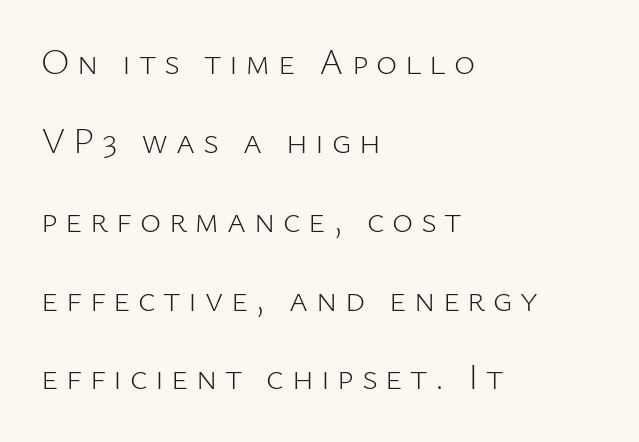
The letters are spread apart with noticeably loose tracking. The type family on display is of the sans-serif kind. The zone under the glyphs is completely vacant. Summary of vertical rhythm: relaxed, with wide interline spacing. The type sits square on the baseline with zero lean.
